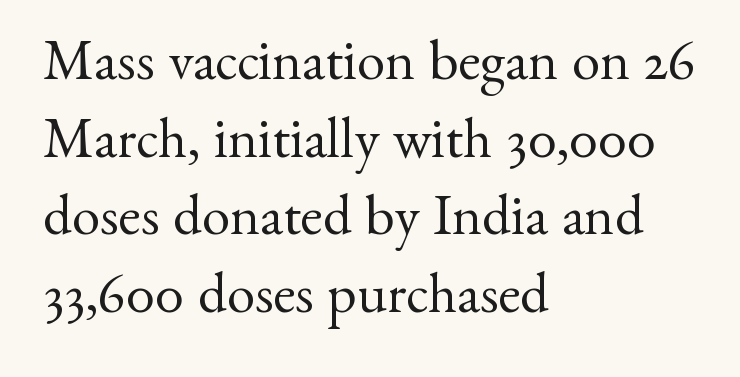
Q: Is the text bold? A: No.
Q: Is the text italic (slanted)? A: No, it is upright.
Q: Is the typeface a serif or a sans-serif typeface? A: Serif.
Q: Is the text underlined? A: No.
Q: How is the paragraph aligned? A: Left-aligned.
Q: Is the spacing between letters normal or unusually wide? A: Normal.
Q: Is the spacing between lines tight, normal or loose? A: Normal.
Q: Width (condensed, normal, or wide)? A: Normal.
Q: Stroke contrast? A: Medium.
Q: x-height? A: Small.
Q: Monospaced? A: No.
